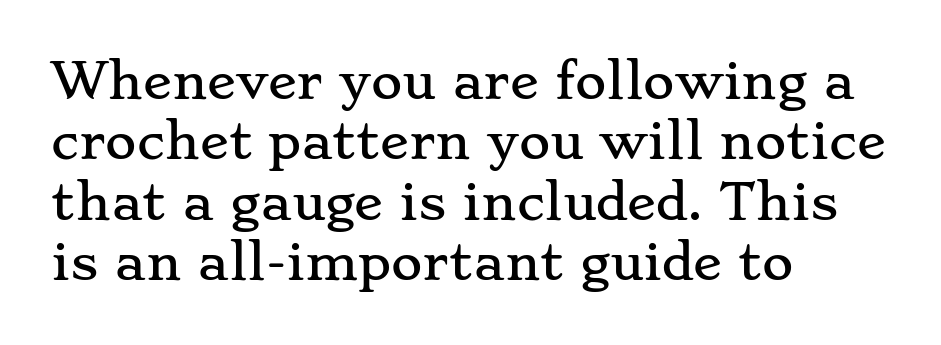
Q: Is the text italic (slanted)? A: No, it is upright.
Q: Is the typeface a serif or a sans-serif typeface? A: Serif.
Q: Is the text underlined? A: No.
Q: How is the paragraph aligned? A: Left-aligned.
Q: Is the spacing between letters normal or unusually wide? A: Normal.
Q: Is the spacing between lines tight, normal or loose? A: Normal.
Q: Width (condensed, normal, or wide)? A: Wide.
Q: Stroke contrast? A: Low.
Q: x-height? A: Small.
Q: Monospaced? A: No.
